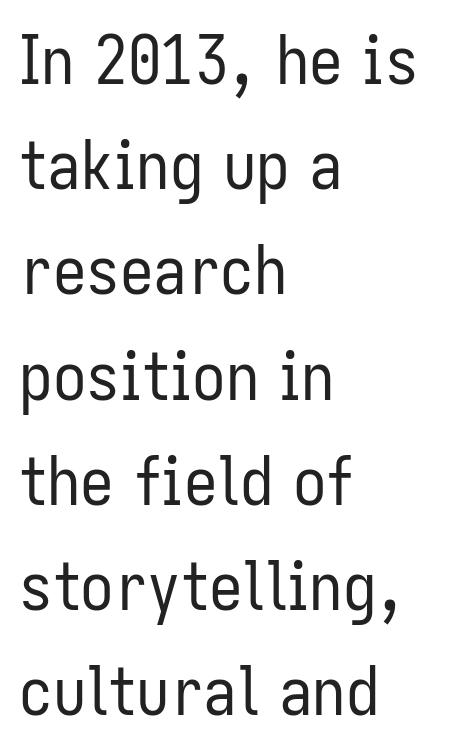
{"serif": "no", "italic": "no", "bold": "no", "weight": "regular", "width": "condensed", "stroke_contrast": "low", "x_height": "medium", "monospaced": "no", "underline": "no", "align": "left", "line_spacing": "normal", "line_spacing_ratio": 1.57, "letter_spacing": "normal", "letter_spacing_em": 0.0, "glyph_px": 67}
